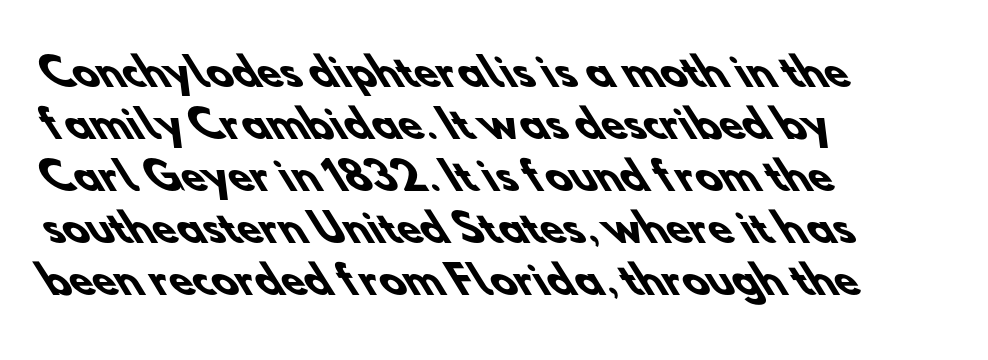
{"serif": "no", "bold": "yes", "weight": "heavy", "width": "normal", "stroke_contrast": "low", "x_height": "small", "monospaced": "no", "underline": "no", "align": "left", "line_spacing": "normal", "line_spacing_ratio": 1.37, "letter_spacing": "normal", "letter_spacing_em": 0.0, "glyph_px": 38}
